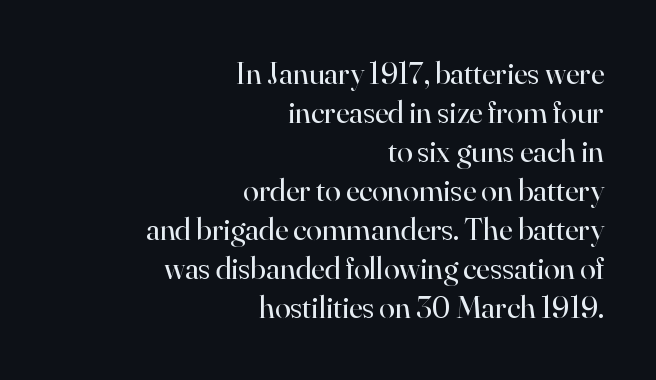
{"serif": "yes", "italic": "no", "bold": "no", "weight": "regular", "width": "normal", "stroke_contrast": "high", "x_height": "small", "monospaced": "no", "underline": "no", "align": "right", "line_spacing_ratio": 1.22, "letter_spacing": "normal", "letter_spacing_em": 0.0, "glyph_px": 32}
